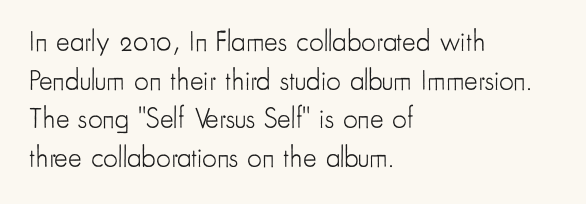
{"serif": "no", "italic": "no", "bold": "no", "weight": "light", "width": "condensed", "stroke_contrast": "low", "x_height": "small", "monospaced": "no", "underline": "no", "align": "left", "line_spacing": "normal", "line_spacing_ratio": 1.33, "letter_spacing": "normal", "letter_spacing_em": 0.0, "glyph_px": 29}
